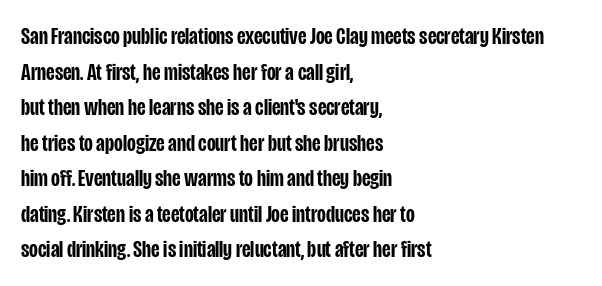
{"italic": "no", "bold": "semi", "underline": "no", "align": "left", "line_spacing": "normal", "line_spacing_ratio": 1.48, "letter_spacing": "normal", "letter_spacing_em": 0.0, "glyph_px": 24}
